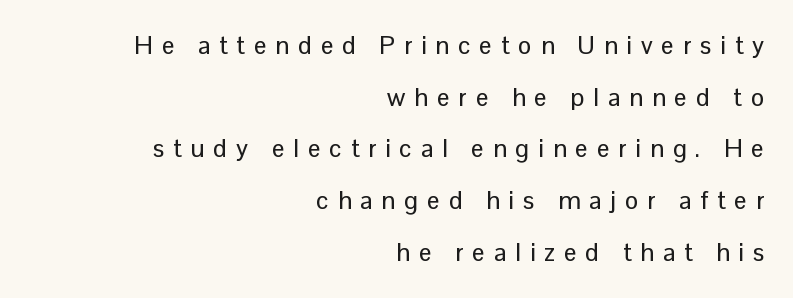
Q: Is the text italic (slanted)? A: No, it is upright.
Q: Is the text underlined? A: No.
Q: How is the paragraph aligned? A: Right-aligned.
Q: Is the spacing between letters normal or unusually wide? A: Unusually wide.
Q: Is the spacing between lines tight, normal or loose? A: Loose.
